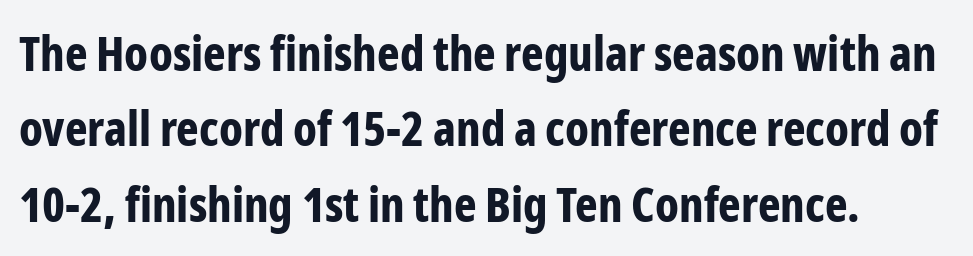
{"serif": "no", "italic": "no", "bold": "yes", "weight": "bold", "width": "condensed", "stroke_contrast": "low", "x_height": "medium", "monospaced": "no", "underline": "no", "align": "left", "line_spacing": "normal", "line_spacing_ratio": 1.57, "letter_spacing": "normal", "letter_spacing_em": 0.0, "glyph_px": 48}
